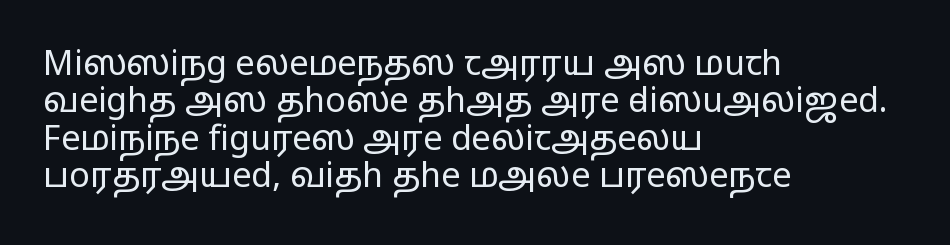
A student would call this left alignment; a typographer would say flush left, rag right. Counters stay open thanks to moderate or lighter strokes. The designer went with a sans here, leaving each stem footless. Very little white space separates one row of letters from the next.
